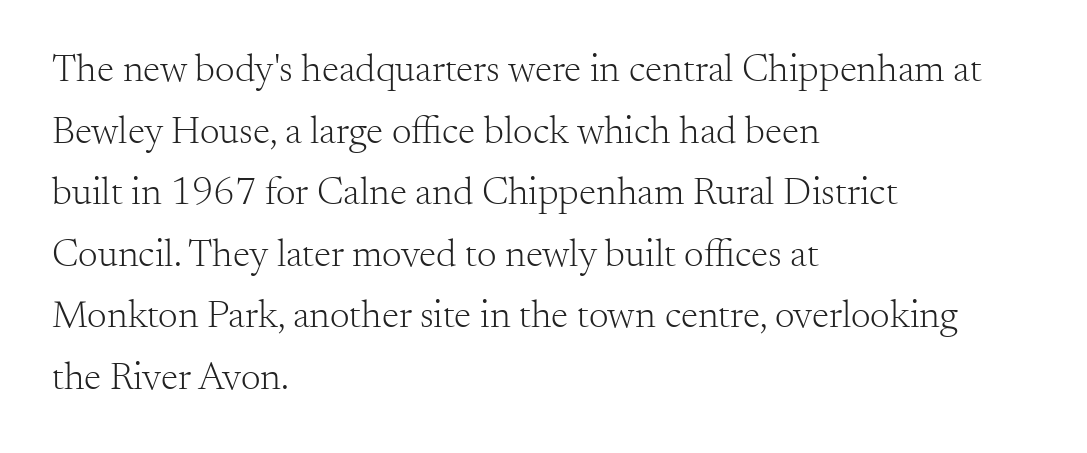
{"serif": "yes", "italic": "no", "bold": "no", "weight": "light", "width": "normal", "stroke_contrast": "medium", "x_height": "small", "monospaced": "no", "underline": "no", "align": "left", "line_spacing": "normal", "line_spacing_ratio": 1.58, "letter_spacing": "normal", "letter_spacing_em": 0.0, "glyph_px": 39}
